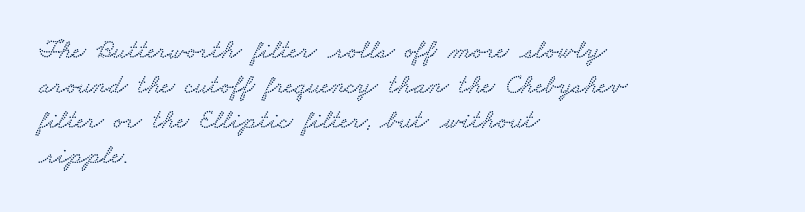
The ragged edge is on the right, which tells us the setting is flush left. Caption: standard tracking, unaltered. Each row of text sits above clean, open space. The passage shown stacks its lines at a standard gap.
